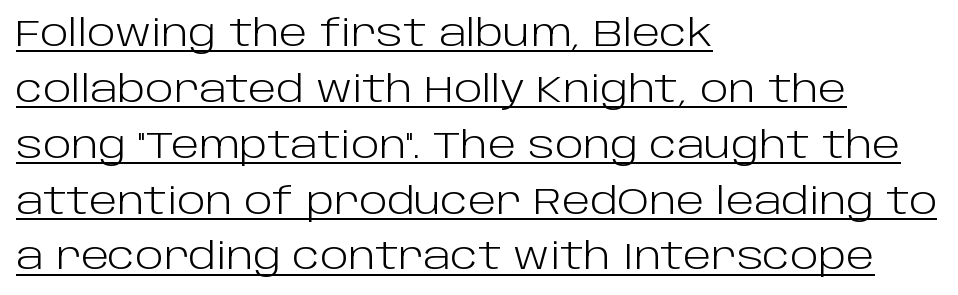
{"serif": "no", "italic": "no", "bold": "no", "weight": "light", "width": "normal", "stroke_contrast": "low", "x_height": "large", "monospaced": "no", "underline": "yes", "align": "left", "line_spacing": "normal", "line_spacing_ratio": 1.51, "letter_spacing": "normal", "letter_spacing_em": 0.0, "glyph_px": 37}
